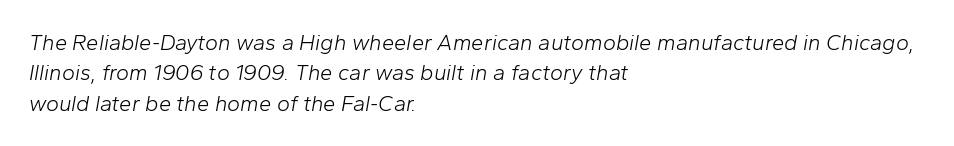
No chunkiness to these letters — they're not bold. Notice how the passage keeps a crisp vertical edge on the left only. Does the lettering tilt? It does — this is italic. Students, observe: this is what conventionally led text looks like. Here the glyphs are tracked normally, forming tight word shapes.
